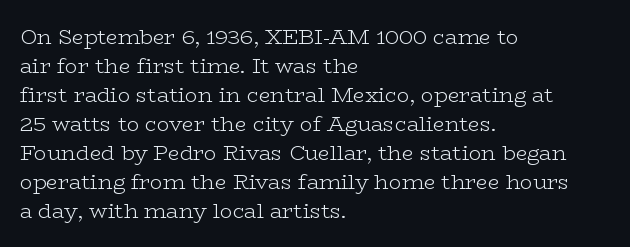
Letters rest on an invisible, unmarked baseline. Heaviness? Minimal to ordinary, like unemphasized prose. The rendering anchors every line to the left-hand side. The line-height multiplier appears to be the usual default.
